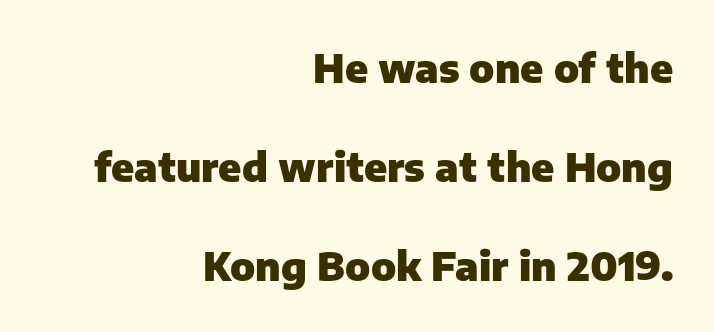
{"serif": "no", "italic": "no", "bold": "yes", "weight": "heavy", "width": "normal", "stroke_contrast": "low", "x_height": "medium", "monospaced": "no", "underline": "no", "align": "right", "line_spacing": "loose", "line_spacing_ratio": 2.48, "letter_spacing": "normal", "letter_spacing_em": 0.0, "glyph_px": 40}
